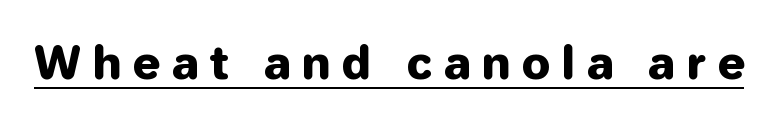
This is the regular roman posture of the typeface. Like a heading marked for emphasis, these lines bear an underscore. Letterform terminals end flat and unadorned throughout the passage. Here the designer chose a conventional face with non-uniform glyph widths. Honestly, the letter spacing is so wide it's the main thing you notice.
